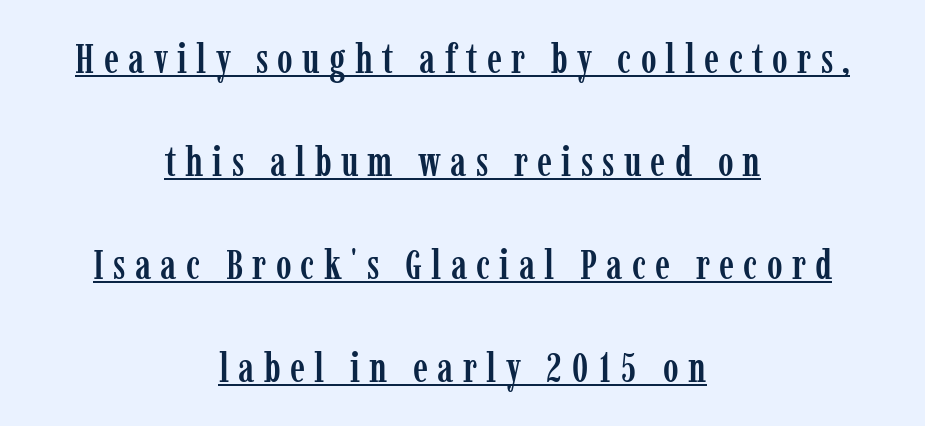
The image shows 42 px condensed serif type, upright; set centered, loose line spacing (2.45x), unusually wide letter spacing (+0.22 em), underlined; low stroke contrast and a medium x-height.
